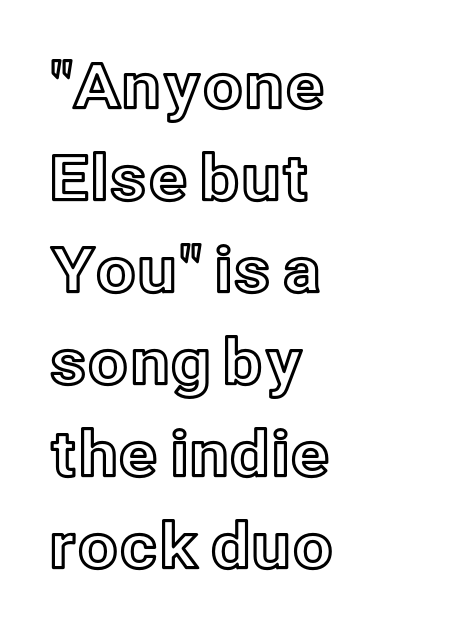
Caption: standard tracking, unaltered. Quick note: underline off. Vertical spacing — default. Visually the block forms a straight wall on the left and a jagged coastline on the right. Looks like regular typesetting: each glyph gets only the width it needs.
